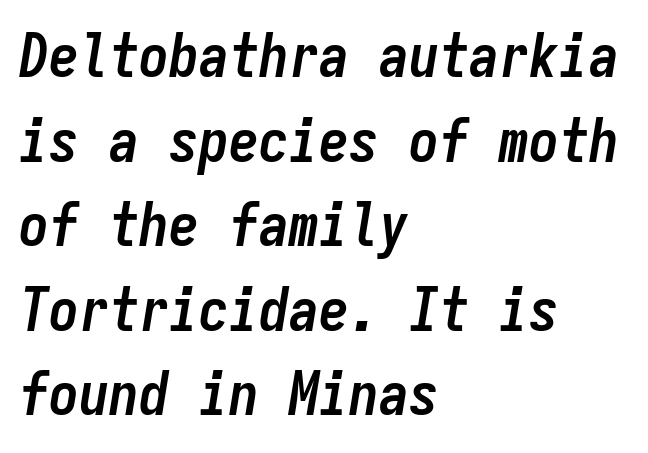
{"italic": "yes", "lean": "right", "slant_degrees": 9, "bold": "yes", "weight": "semibold", "width": "condensed", "stroke_contrast": "low", "x_height": "medium", "monospaced": "yes", "underline": "no", "align": "left", "line_spacing": "normal", "line_spacing_ratio": 1.41, "letter_spacing": "normal", "letter_spacing_em": 0.0, "glyph_px": 60}
